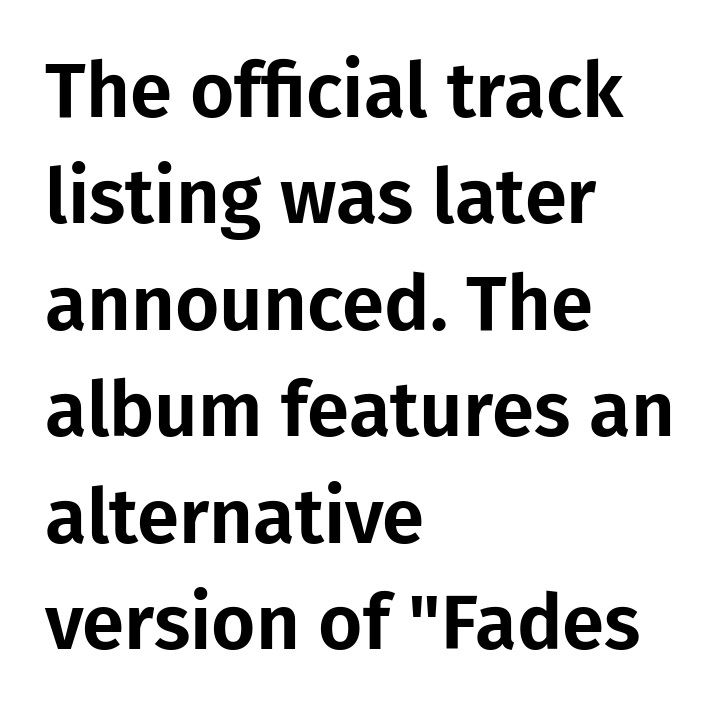
Q: Is the text italic (slanted)? A: No, it is upright.
Q: Is the typeface a serif or a sans-serif typeface? A: Sans-serif.
Q: Is the text underlined? A: No.
Q: How is the paragraph aligned? A: Left-aligned.
Q: Is the spacing between letters normal or unusually wide? A: Normal.
Q: Is the spacing between lines tight, normal or loose? A: Normal.
Q: Width (condensed, normal, or wide)? A: Normal.
Q: Stroke contrast? A: Low.
Q: x-height? A: Medium.
Q: Monospaced? A: No.
